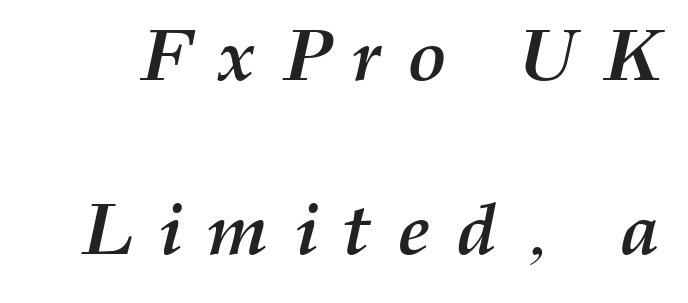
This rendering features lettering with no underline. You can tell it's italic because the verticals aren't actually vertical. Students, this is bold: see how much ink each stroke carries. This sample uses expanded letter spacing, leaving extra air between glyphs. You could not count columns in this text — the font is proportionally spaced. Successive baselines arrive slowly, with a big drop between each.
